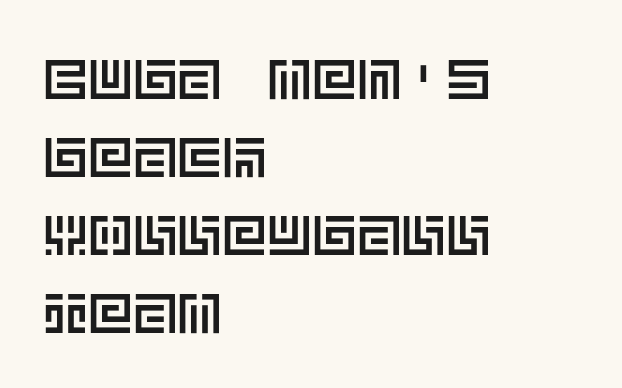
Q: Is the text italic (slanted)? A: No, it is upright.
Q: Is the text underlined? A: No.
Q: How is the paragraph aligned? A: Left-aligned.
Q: Is the spacing between letters normal or unusually wide? A: Normal.
Q: Is the spacing between lines tight, normal or loose? A: Normal.
Q: Width (condensed, normal, or wide)? A: Normal.
Q: x-height? A: Large.
